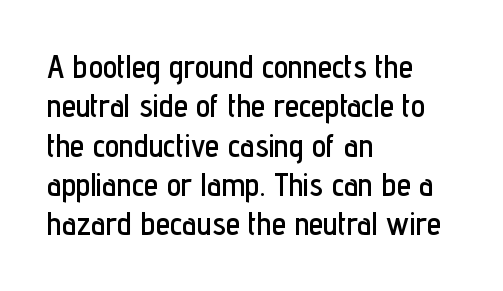
{"serif": "no", "italic": "no", "width": "condensed", "stroke_contrast": "low", "x_height": "medium", "monospaced": "no", "underline": "no", "align": "left", "line_spacing_ratio": 1.23, "letter_spacing": "normal", "letter_spacing_em": 0.0, "glyph_px": 32}
